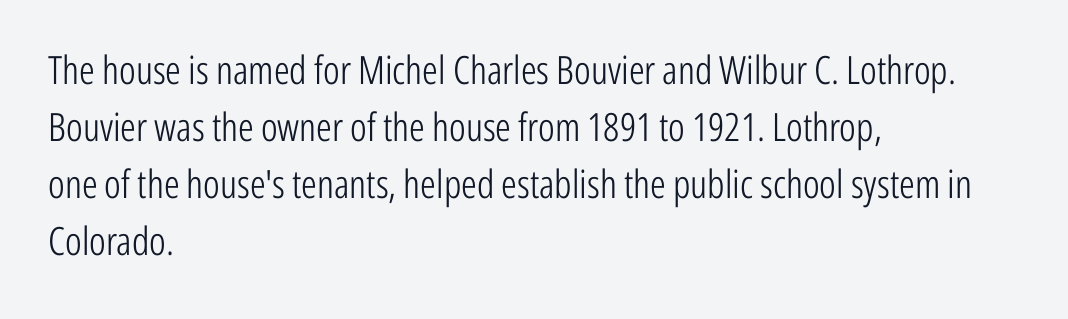
The image shows 39 px light, condensed sans-serif type, upright; set left-aligned, normal line spacing (1.46x), normal letter spacing, not underlined; low stroke contrast and a medium x-height.
